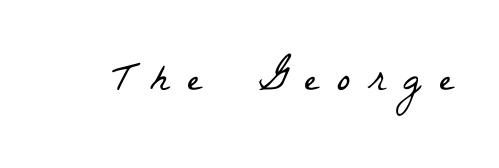
{"serif": "yes", "bold": "no", "weight": "light", "width": "condensed", "stroke_contrast": "low", "x_height": "medium", "monospaced": "no", "underline": "no", "letter_spacing": "wide", "letter_spacing_em": 0.47, "glyph_px": 40}
